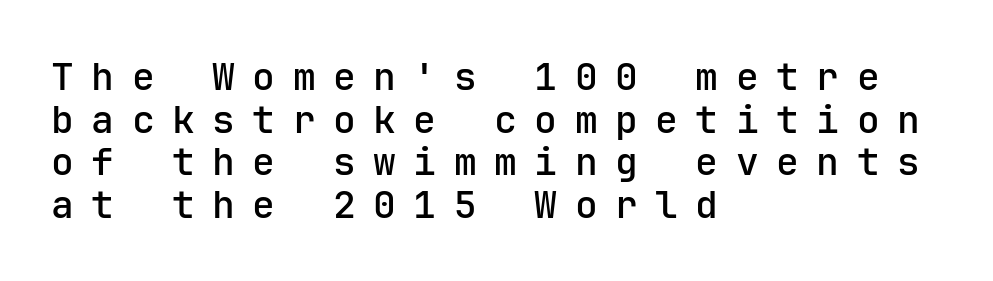
{"serif": "no", "italic": "no", "bold": "semi", "weight": "semibold", "width": "normal", "stroke_contrast": "low", "x_height": "medium", "underline": "no", "align": "left", "line_spacing": "tight", "line_spacing_ratio": 1.12, "letter_spacing": "wide", "letter_spacing_em": 0.46, "glyph_px": 38}
